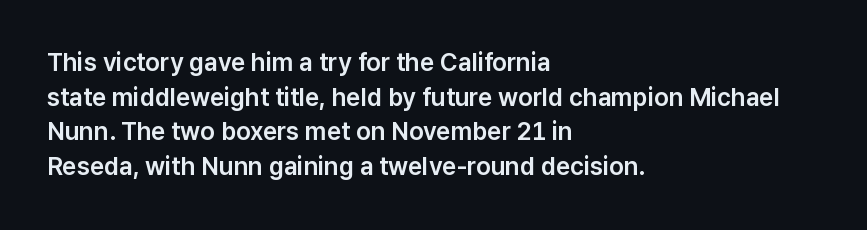
Has an underline been added? It has not. Observe the ordinary spacing: letters are neighbours, not strangers. What's the leading like? Ordinary, nothing unusual. Reading down the block, your eye returns to a fixed left position each line. Every character sits straight up, as roman type does.
